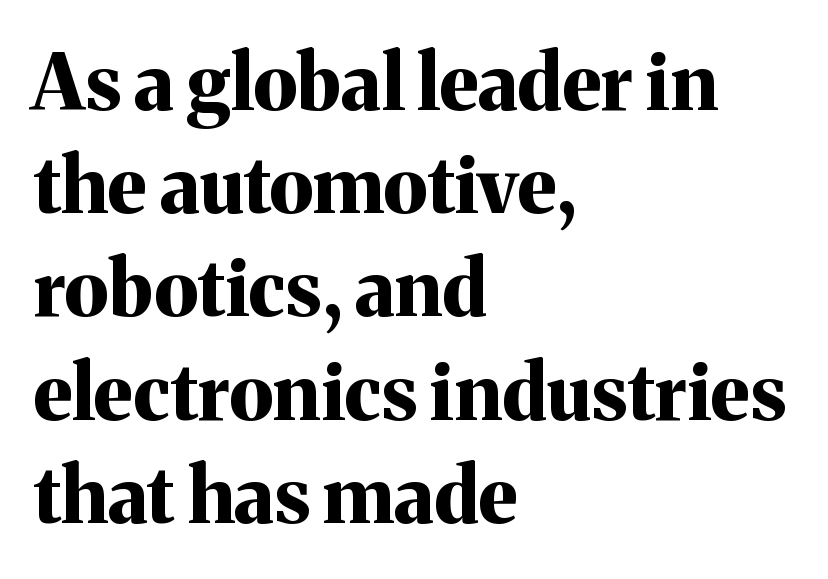
{"serif": "yes", "italic": "no", "bold": "yes", "weight": "bold", "width": "normal", "stroke_contrast": "medium", "x_height": "medium", "monospaced": "no", "underline": "no", "align": "left", "line_spacing": "normal", "line_spacing_ratio": 1.34, "letter_spacing": "normal", "letter_spacing_em": 0.0, "glyph_px": 77}
